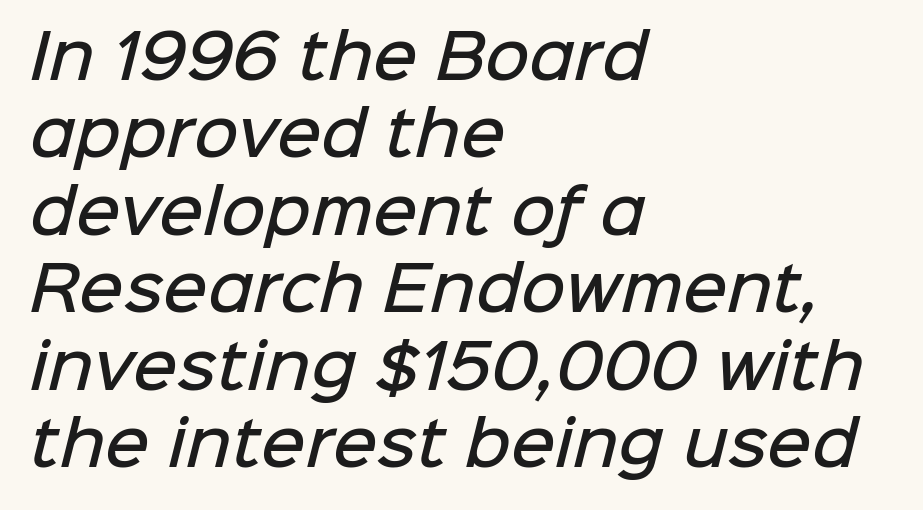
Q: Is the text bold? A: Semi-bold.
Q: Is the typeface a serif or a sans-serif typeface? A: Sans-serif.
Q: Is the text underlined? A: No.
Q: How is the paragraph aligned? A: Left-aligned.
Q: Is the spacing between letters normal or unusually wide? A: Normal.
Q: Is the spacing between lines tight, normal or loose? A: Normal.
Q: Width (condensed, normal, or wide)? A: Normal.
Q: Stroke contrast? A: Low.
Q: x-height? A: Medium.
Q: Monospaced? A: No.
